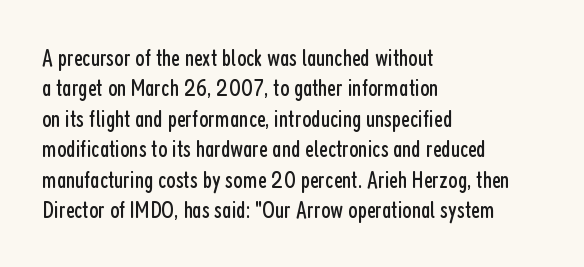
Q: Is the text bold? A: No.
Q: Is the text italic (slanted)? A: No, it is upright.
Q: Is the text underlined? A: No.
Q: How is the paragraph aligned? A: Left-aligned.
Q: Is the spacing between letters normal or unusually wide? A: Normal.
Q: Is the spacing between lines tight, normal or loose? A: Normal.
